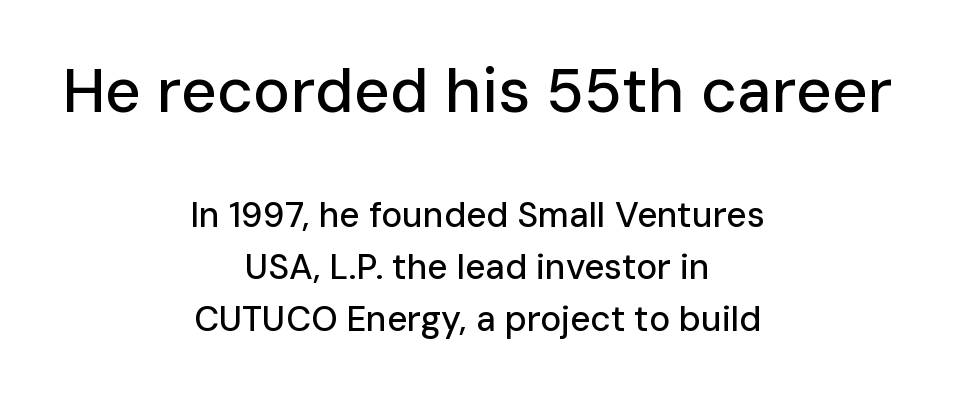
Q: Is the text italic (slanted)? A: No, it is upright.
Q: Is the typeface a serif or a sans-serif typeface? A: Sans-serif.
Q: Is the text underlined? A: No.
Q: How is the paragraph aligned? A: Centered.
Q: Is the spacing between letters normal or unusually wide? A: Normal.
Q: Is the spacing between lines tight, normal or loose? A: Normal.
Q: Which block of text is set in a larger size, the first (top) or the second (bottom)? A: The first (top) one.
Q: Width (condensed, normal, or wide)? A: Normal.
Q: Stroke contrast? A: Low.
Q: x-height? A: Medium.
Q: Monospaced? A: No.
